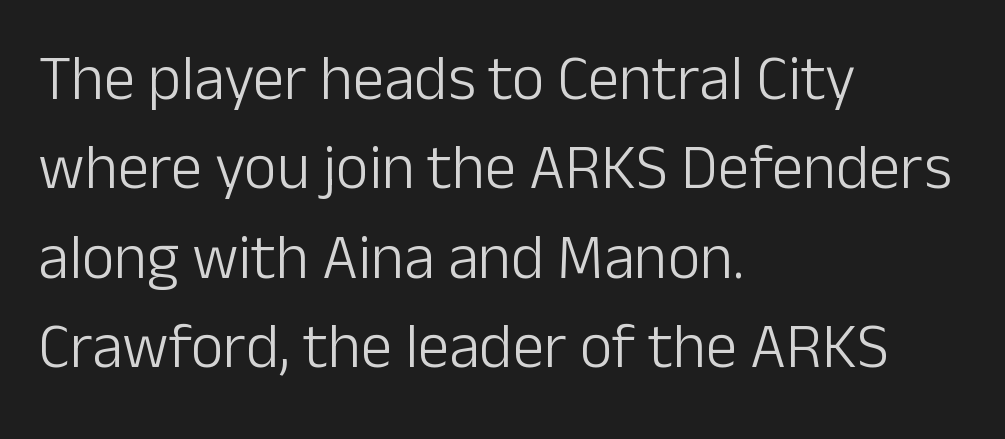
The image shows 63 px light sans-serif type, upright; set left-aligned, normal line spacing (1.42x), normal letter spacing, not underlined; low stroke contrast and a medium x-height.
